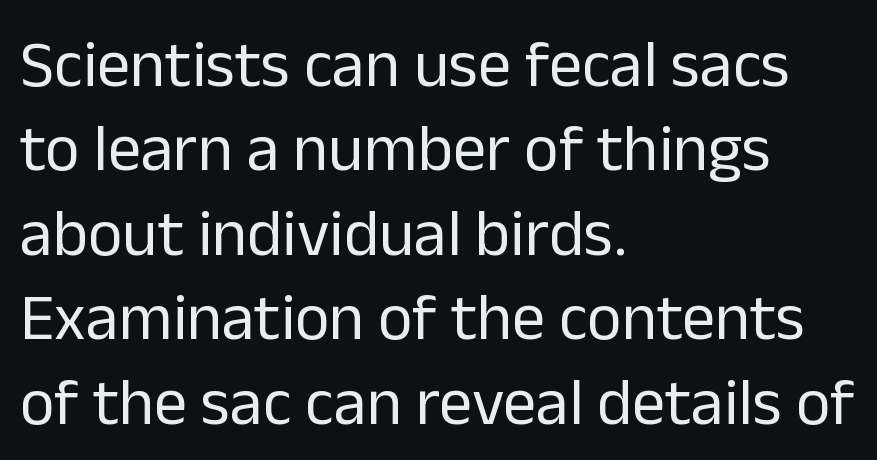
The rendering uses natural spacing where letterforms have individual widths. The letters carry no serifs — their stems end cleanly without finishing strokes. If you drew a line through each stem, it would be perfectly vertical. Just letters on the line, the space beneath them empty.
